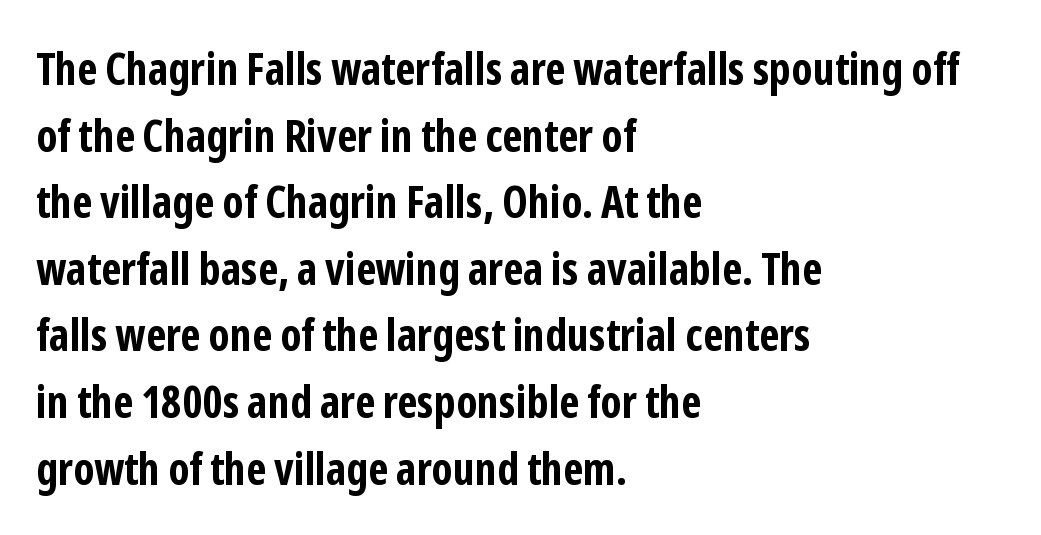
Q: Is the text bold? A: Yes.
Q: Is the text italic (slanted)? A: No, it is upright.
Q: Is the typeface a serif or a sans-serif typeface? A: Sans-serif.
Q: Is the text underlined? A: No.
Q: How is the paragraph aligned? A: Left-aligned.
Q: Is the spacing between letters normal or unusually wide? A: Normal.
Q: Is the spacing between lines tight, normal or loose? A: Normal.
Q: Width (condensed, normal, or wide)? A: Condensed.
Q: Stroke contrast? A: Low.
Q: x-height? A: Medium.
Q: Monospaced? A: No.
